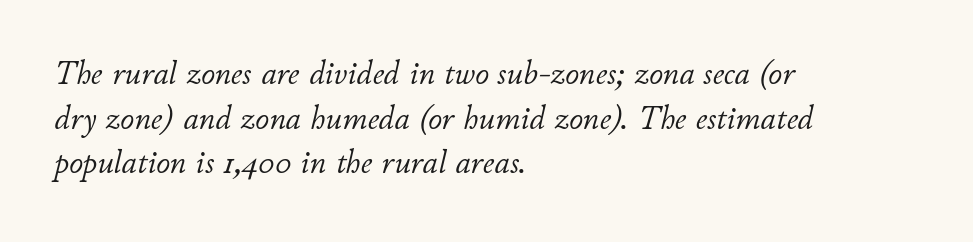
The font is comparable to plain body text, perhaps lighter. All the whitespace from short lines collects on the right. This sample keeps an unexceptional amount of space between lines. This rendering leaves character spacing at its baseline value.
